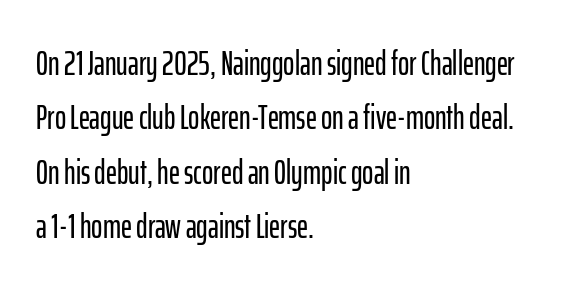
Is the letter spacing exaggerated? No — it looks like the ordinary default. Type without underlining. Is there much room between lines? A standard amount, neither cramped nor airy. Every row of glyphs begins at an identical x-position on the left. Serifs: no, the terminals of the letterforms are clean. The passage shown is typed in a proportional face where columns would drift.
